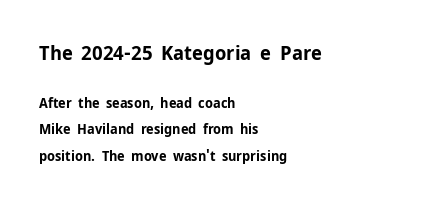
Q: Is the text bold? A: Yes.
Q: Is the text italic (slanted)? A: No, it is upright.
Q: Is the text underlined? A: No.
Q: How is the paragraph aligned? A: Left-aligned.
Q: Is the spacing between letters normal or unusually wide? A: Normal.
Q: Which block of text is set in a larger size, the first (top) or the second (bottom)? A: The first (top) one.
